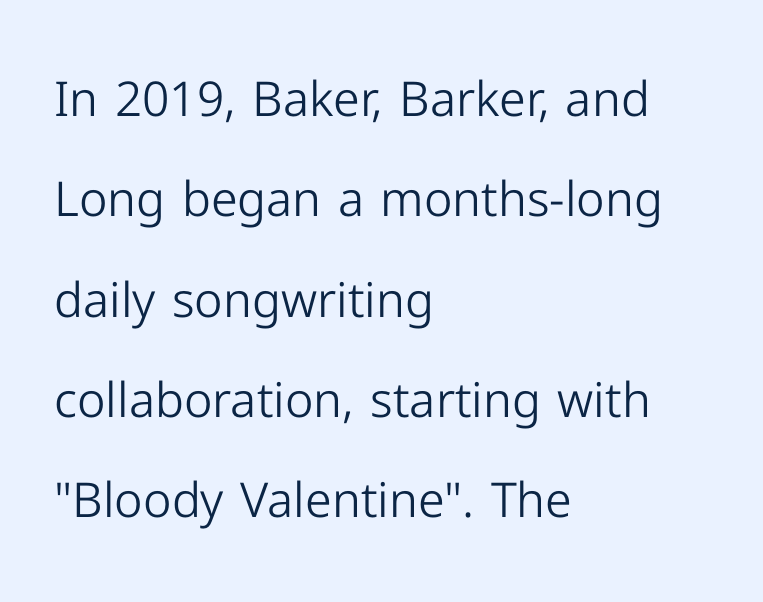
The image shows 48 px light sans-serif type, upright; set left-aligned, loose line spacing (2.09x), normal letter spacing, not underlined; low stroke contrast and a medium x-height.
